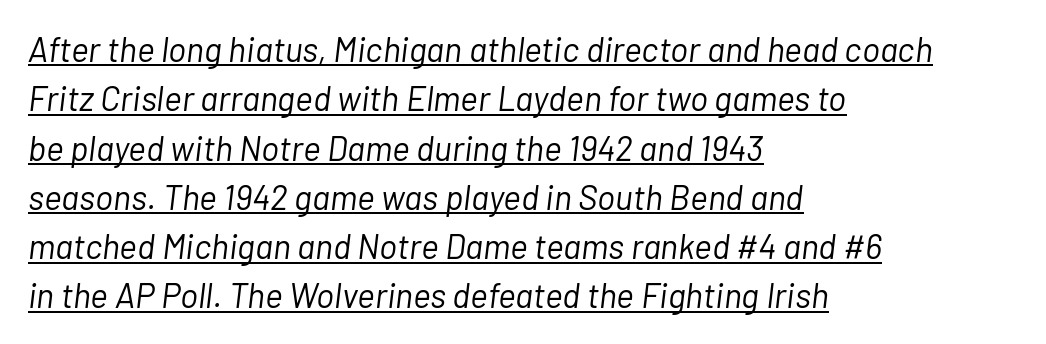
The lettering is marked with a stroke running underneath it. Students, note that the glyphs here touch the page at normal intervals. The block of text has a typical density, with ordinary space between rows. Notice how the stems are inclined rather than vertical — that's the hallmark of italics. Spacing verdict: proportional, widths tailored to each character.
